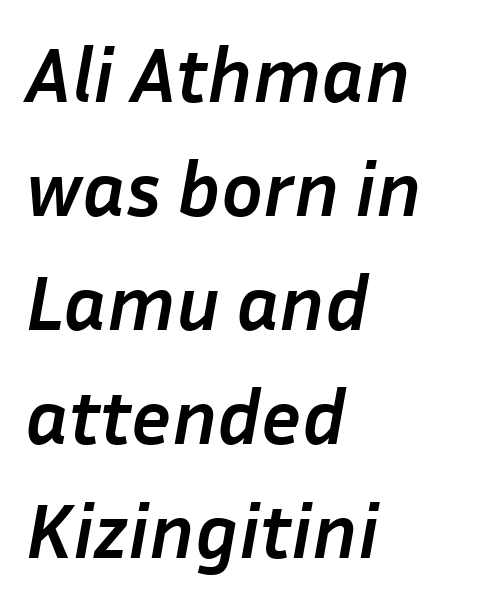
Rows of type keep a routine distance in the vertical direction. Varying glyph widths throughout — classic text-font behaviour. Style check: oblique. Leftover space on each line is placed entirely after the last word. The strokes are fattened all the way to bold. Descender tails drop into unmarked territory.
